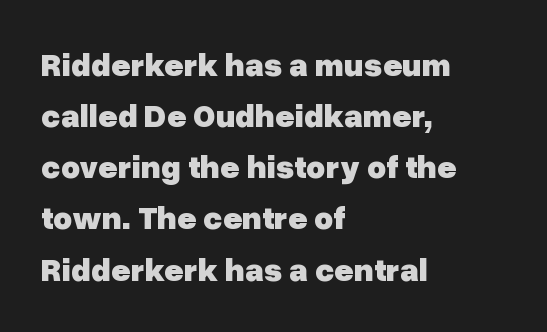
The image shows 33 px heavy sans-serif type, upright; set left-aligned, normal line spacing (1.55x), normal letter spacing, not underlined; low stroke contrast and a medium x-height.
